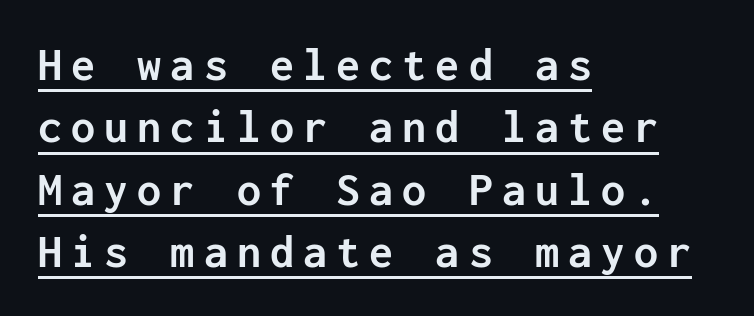
Q: Is the text bold? A: Yes.
Q: Is the text italic (slanted)? A: No, it is upright.
Q: Is the typeface a serif or a sans-serif typeface? A: Sans-serif.
Q: Is the text underlined? A: Yes.
Q: How is the paragraph aligned? A: Left-aligned.
Q: Is the spacing between lines tight, normal or loose? A: Normal.
Q: Width (condensed, normal, or wide)? A: Normal.
Q: Stroke contrast? A: Low.
Q: x-height? A: Medium.
Q: Monospaced? A: Yes.
